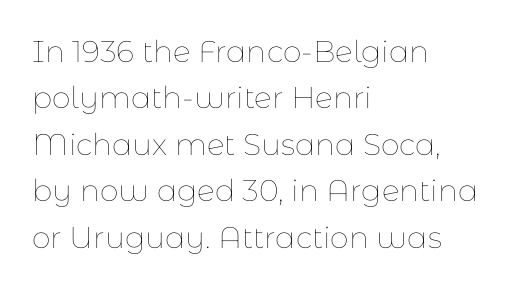
Layout note: lines flush left. This is not heavy type; no bold has been used. This rendering leaves character spacing at its baseline value. Posture: upright roman. Proportional: the letters do not fall into vertical columns.
